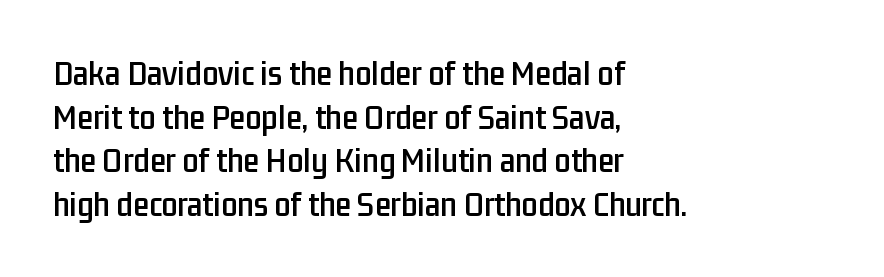
{"serif": "no", "italic": "no", "width": "condensed", "stroke_contrast": "low", "x_height": "medium", "monospaced": "no", "underline": "no", "align": "left", "line_spacing_ratio": 1.21, "letter_spacing": "normal", "letter_spacing_em": 0.0, "glyph_px": 36}
